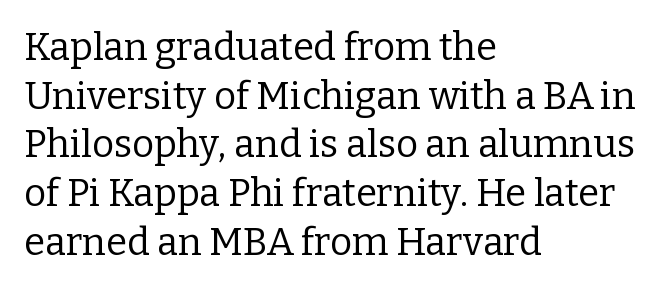
The letters sit at their default tracking, neither squeezed nor spread. Every stem runs plumb, perpendicular to the baseline. Horizontal bands of white between lines are of average thickness. Typeset ragged right — the left edge is the straight one. The face used here is proportionally spaced, like ordinary book or web type.
